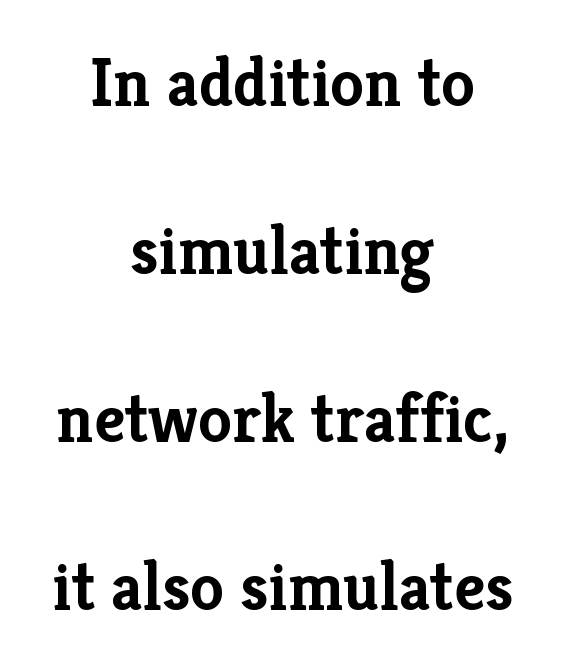
The image shows 68 px semibold serif type, upright; set centered, loose line spacing (2.47x), normal letter spacing, not underlined; low stroke contrast and a medium x-height.
